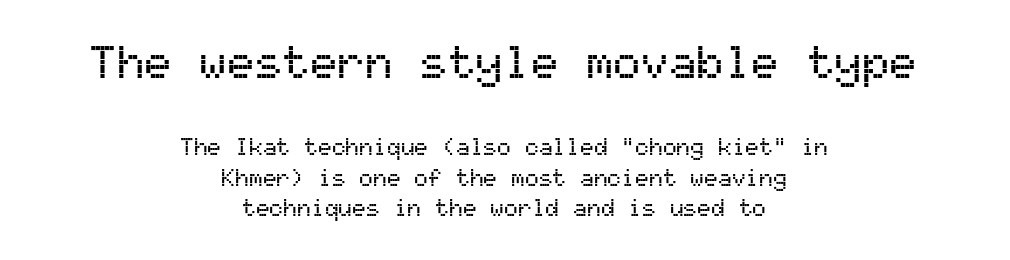
{"serif": "no", "italic": "no", "width": "normal", "stroke_contrast": "medium", "x_height": "medium", "monospaced": "yes", "underline": "no", "align": "center", "line_spacing": "normal", "line_spacing_ratio": 1.33, "letter_spacing": "normal", "letter_spacing_em": 0.0, "larger_block": "first", "size_ratio": 2.0, "glyph_px": 46}
